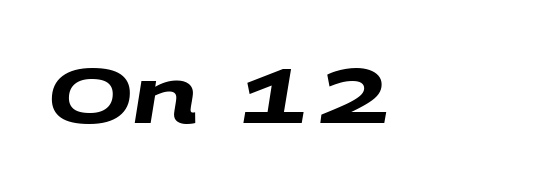
Any mark beneath the type? The region is blank. The letters advance in unequal steps, a hallmark of proportional type. Tracking here is standard; glyphs follow each other at the usual distance. To sum up the face: it is a sans, with no serifs. You'd pick this weight for a headline — it's a proper bold.
